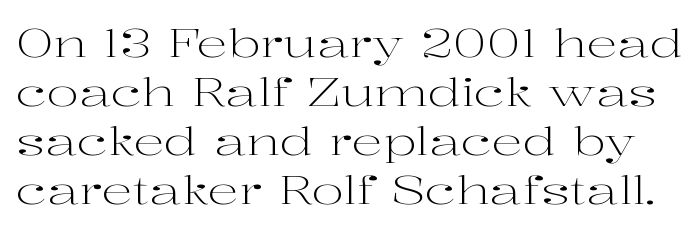
{"serif": "yes", "italic": "no", "bold": "no", "weight": "light", "width": "wide", "stroke_contrast": "high", "x_height": "medium", "monospaced": "no", "underline": "no", "line_spacing": "normal", "line_spacing_ratio": 1.26, "letter_spacing": "normal", "letter_spacing_em": 0.0, "glyph_px": 39}
